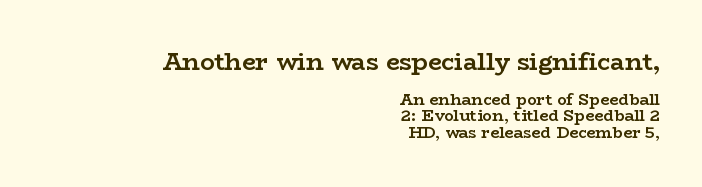
The rendering keeps characters at their native spacing. The composition opens big and finishes small. This is roman type, the default non-slanted kind. The passage shown is not underscored anywhere.
